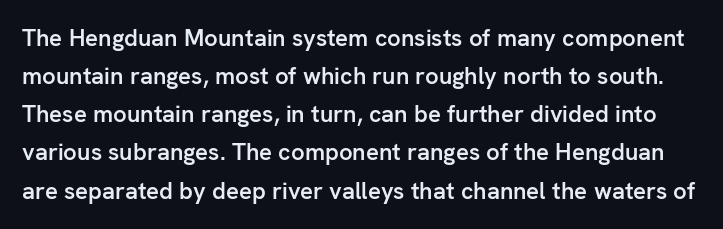
Its strokes are somewhat broadened, the hallmark of semibold type. Notice how descenders clear the ascenders below comfortably — that's standard leading. These lines were composed using upright roman letters. Short note: letters normally spaced. A clean baseline with only descenders dipping below it.
